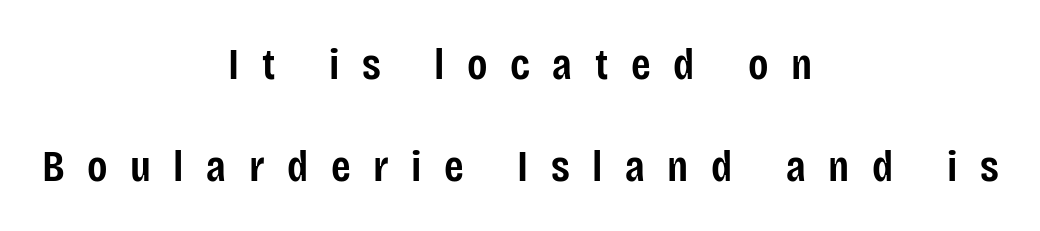
Does extra space separate the letters? Yes, quite a lot of it. Note the varied advance widths — an 'i' is clearly narrower than an 'm'. Neither beginnings nor endings align; midpoints do. Descender tails drop into unmarked territory.
